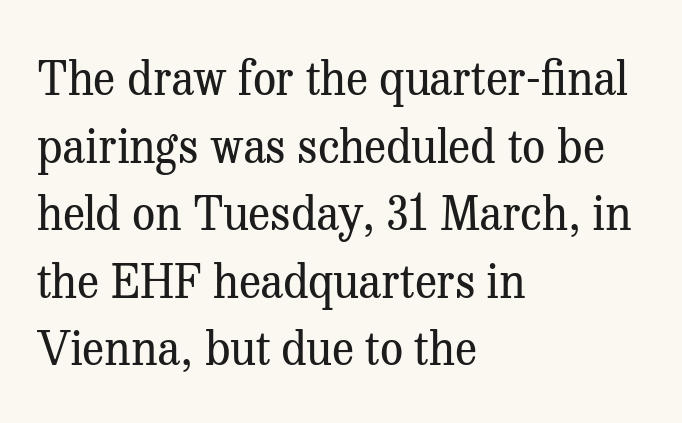
{"serif": "yes", "italic": "no", "bold": "no", "weight": "regular", "width": "normal", "stroke_contrast": "medium", "x_height": "medium", "monospaced": "no", "underline": "no", "align": "left", "line_spacing": "normal", "line_spacing_ratio": 1.47, "letter_spacing": "normal", "letter_spacing_em": 0.0, "glyph_px": 46}
